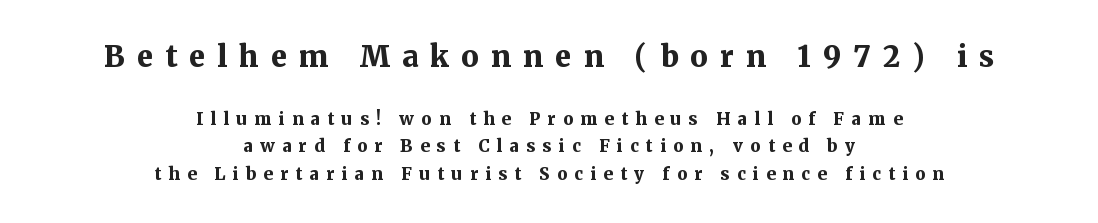
Q: Is the text bold? A: Yes.
Q: Is the text italic (slanted)? A: No, it is upright.
Q: Is the typeface a serif or a sans-serif typeface? A: Serif.
Q: Is the text underlined? A: No.
Q: How is the paragraph aligned? A: Centered.
Q: Is the spacing between letters normal or unusually wide? A: Unusually wide.
Q: Is the spacing between lines tight, normal or loose? A: Normal.
Q: Which block of text is set in a larger size, the first (top) or the second (bottom)? A: The first (top) one.
Q: Width (condensed, normal, or wide)? A: Normal.
Q: Stroke contrast? A: Medium.
Q: x-height? A: Medium.
Q: Monospaced? A: No.
